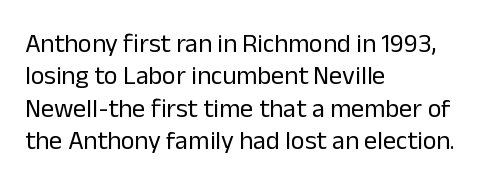
The image shows 26 px text type, upright; set left-aligned, normal line spacing (1.25x), normal letter spacing, not underlined.
